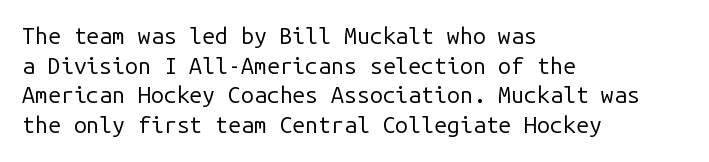
{"italic": "no", "bold": "no", "underline": "no", "align": "left", "line_spacing": "normal", "line_spacing_ratio": 1.29, "letter_spacing": "normal", "letter_spacing_em": 0.0, "glyph_px": 23}
